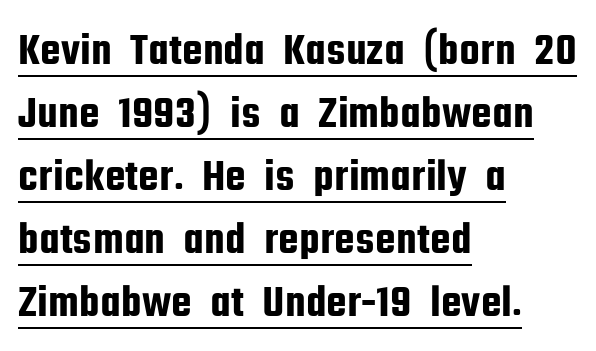
The image shows 46 px condensed sans-serif type, upright; set left-aligned, normal line spacing (1.37x), normal letter spacing, underlined; low stroke contrast and a medium x-height.
